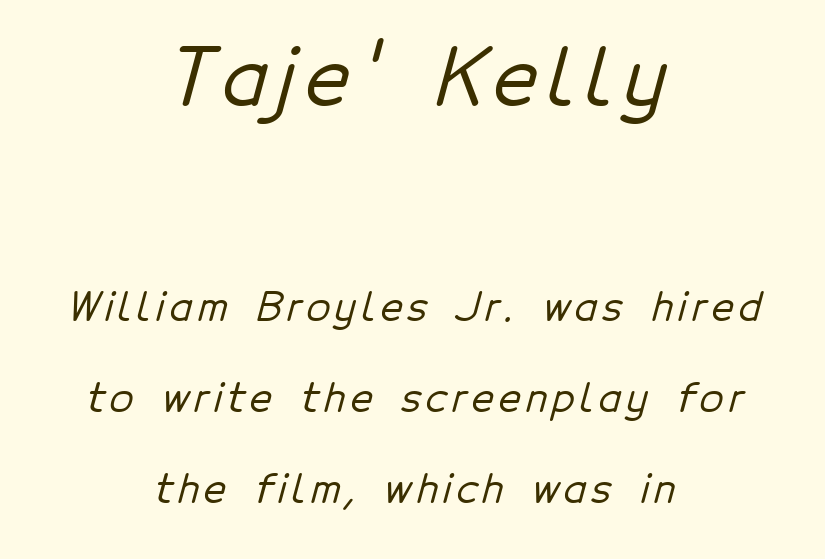
The image shows 78 px sans-serif type; set centered, loose line spacing (2.34x), not underlined; the first (top) block is 2.0x larger; low stroke contrast and a medium x-height.
